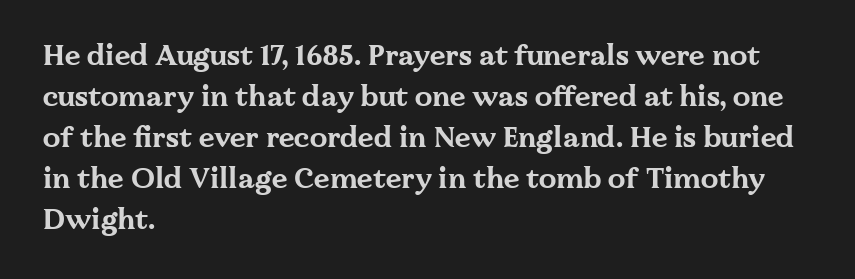
Underlining? Definitely not there. A student would call this left alignment; a typographer would say flush left, rag right. The face used here has the dense, thick strokes of a bold. Unlike italic type, these characters show no tilt at all.
